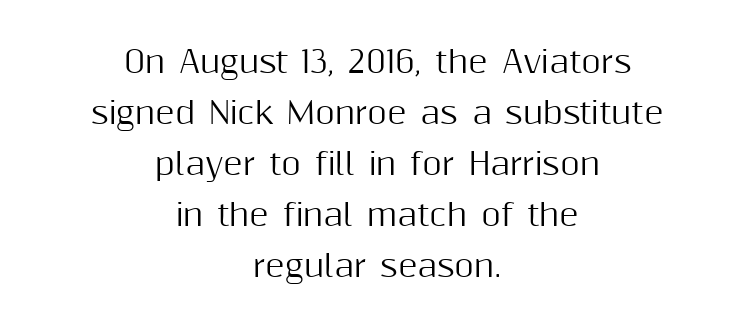
{"serif": "no", "italic": "no", "width": "normal", "stroke_contrast": "medium", "x_height": "medium", "monospaced": "no", "underline": "no", "align": "center", "line_spacing": "normal", "line_spacing_ratio": 1.7, "letter_spacing": "normal", "letter_spacing_em": 0.0, "glyph_px": 30}
